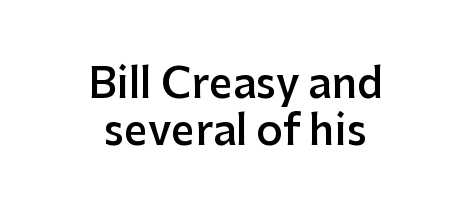
The image shows 41 px semibold sans-serif type, upright; set centered, tight line spacing (1.14x), normal letter spacing, not underlined; low stroke contrast and a medium x-height.
